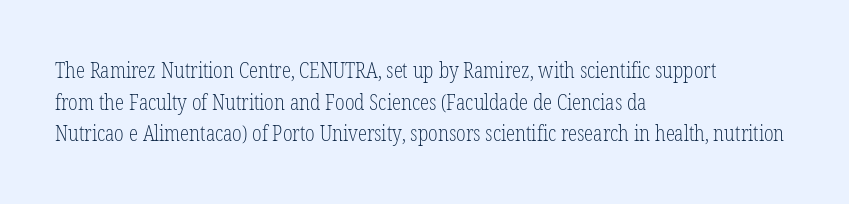
Style check: upright. Leftover space on each line is placed entirely after the last word. The rows are spaced the way most documents space them. The font is comparable to plain body text, perhaps lighter. Honestly, there is no underline to notice here at all. Nobody touched the tracking dial on this one.
